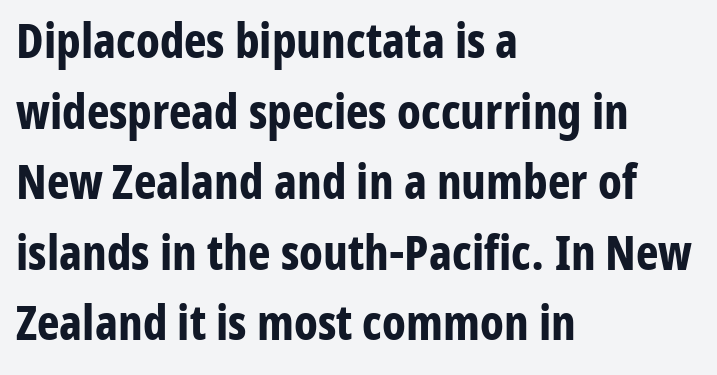
{"serif": "no", "italic": "no", "bold": "yes", "weight": "bold", "width": "condensed", "stroke_contrast": "low", "x_height": "medium", "monospaced": "no", "underline": "no", "align": "left", "line_spacing": "normal", "line_spacing_ratio": 1.47, "letter_spacing": "normal", "letter_spacing_em": 0.0, "glyph_px": 48}
